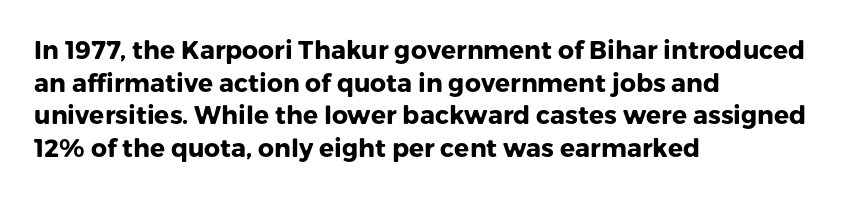
The image shows 25 px bold type, upright; set left-aligned, normal line spacing (1.31x), normal letter spacing, not underlined.
